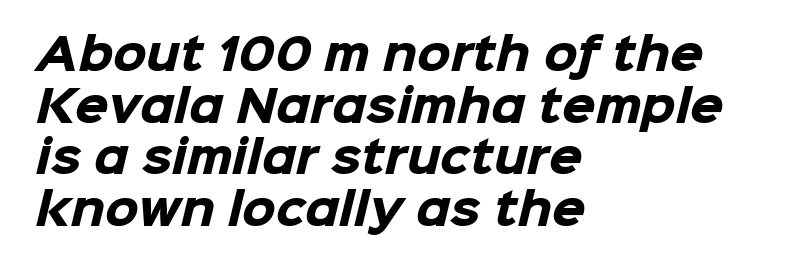
{"serif": "no", "bold": "yes", "weight": "heavy", "width": "normal", "stroke_contrast": "low", "x_height": "medium", "monospaced": "no", "underline": "no", "align": "left", "line_spacing_ratio": 1.2, "letter_spacing": "normal", "letter_spacing_em": 0.0, "glyph_px": 43}
